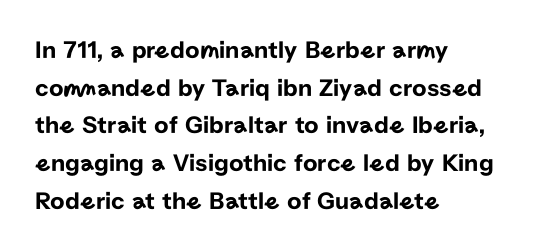
{"italic": "no", "underline": "no", "align": "left", "line_spacing": "normal", "line_spacing_ratio": 1.51, "letter_spacing": "normal", "letter_spacing_em": 0.0, "glyph_px": 25}
